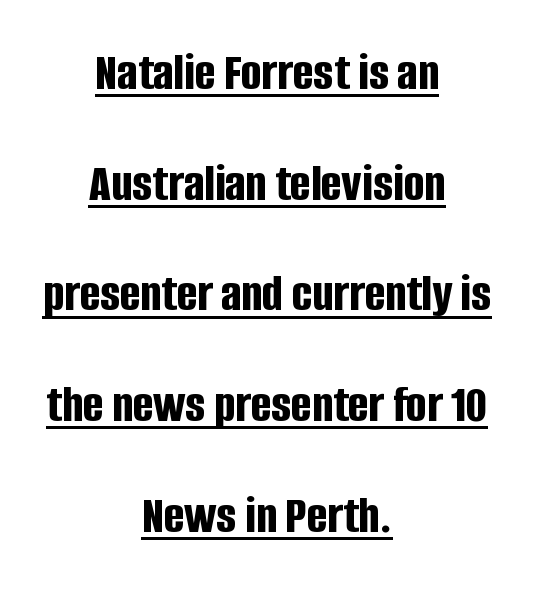
Proportional: the letters do not fall into vertical columns. Nothing sits at the stroke ends, so this counts as sans-serif. Caption: multi-line text, centered on the measure. This sample trades compactness for vertical openness between lines. The horizontal fit of the characters is conventional and even. Notice how the stems are strictly vertical — no italics here.
